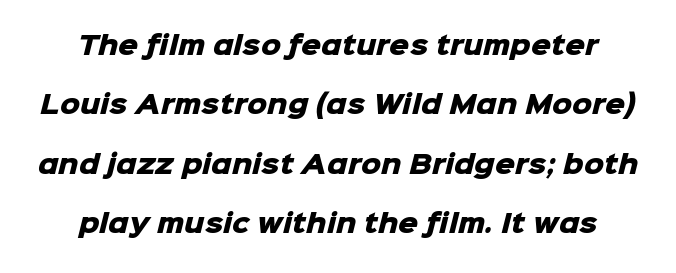
Q: Is the text bold? A: Yes.
Q: Is the text underlined? A: No.
Q: Is the spacing between letters normal or unusually wide? A: Normal.
Q: Is the spacing between lines tight, normal or loose? A: Loose.
